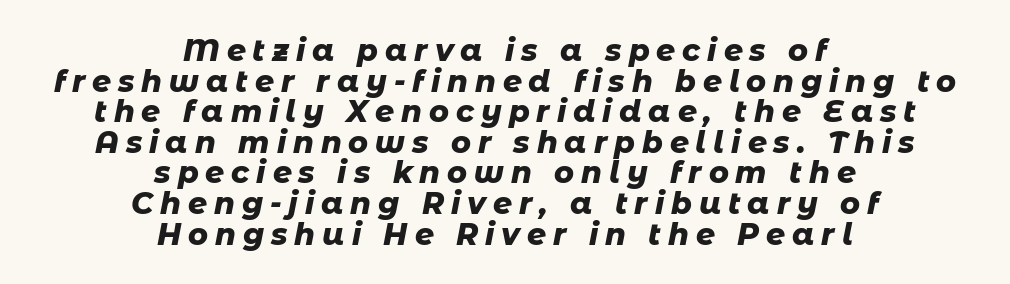
Q: Is the text bold? A: Yes.
Q: Is the text italic (slanted)? A: Yes, it leans right by about 11 degrees.
Q: Is the text underlined? A: No.
Q: How is the paragraph aligned? A: Centered.
Q: Is the spacing between letters normal or unusually wide? A: Unusually wide.
Q: Is the spacing between lines tight, normal or loose? A: Tight.
Q: Width (condensed, normal, or wide)? A: Normal.
Q: Stroke contrast? A: Low.
Q: x-height? A: Medium.
Q: Monospaced? A: No.
